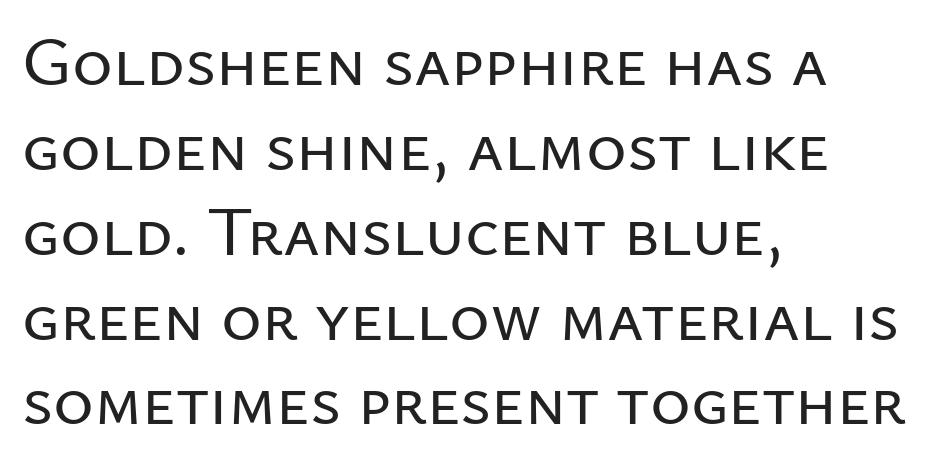
Has an underline been added? It has not. When letters stand straight like this, we call the style roman or upright. Reading down the block, your eye returns to a fixed left position each line. Spacing verdict: proportional, widths tailored to each character. Regarding serifs, this sample does without them. Honestly, the letter spacing is just normal — you wouldn't notice it.
